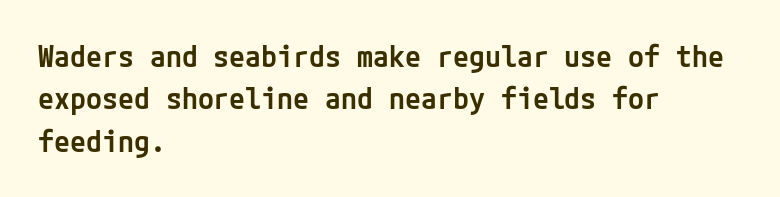
{"serif": "no", "italic": "no", "bold": "semi", "weight": "semibold", "width": "normal", "stroke_contrast": "low", "x_height": "medium", "underline": "no", "align": "left", "line_spacing": "normal", "line_spacing_ratio": 1.46, "letter_spacing": "normal", "letter_spacing_em": 0.0, "glyph_px": 29}
